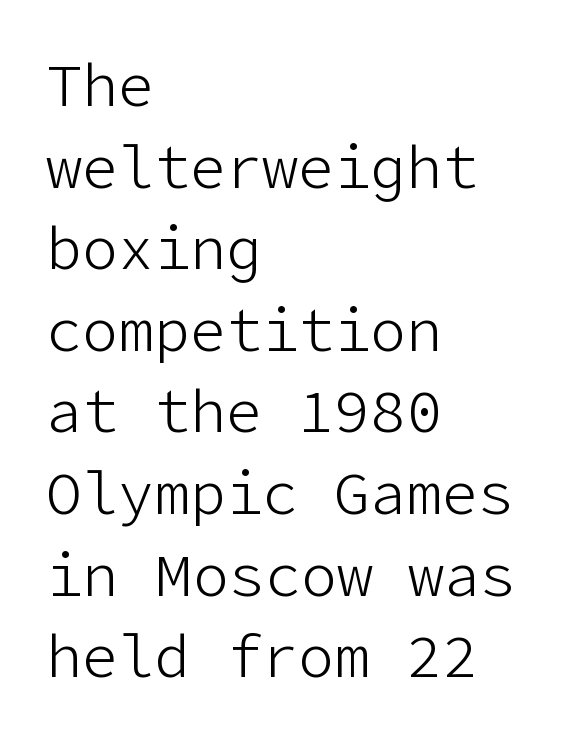
{"serif": "no", "italic": "no", "bold": "no", "weight": "light", "width": "normal", "stroke_contrast": "low", "x_height": "medium", "underline": "no", "align": "left", "line_spacing": "normal", "line_spacing_ratio": 1.36, "letter_spacing": "normal", "letter_spacing_em": 0.0, "glyph_px": 60}
